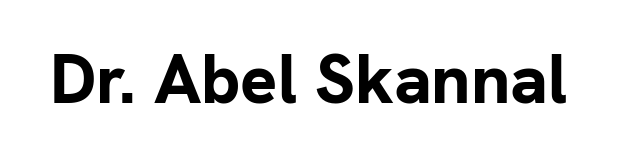
{"serif": "no", "italic": "no", "bold": "yes", "weight": "bold", "width": "normal", "stroke_contrast": "low", "x_height": "medium", "monospaced": "no", "underline": "no", "letter_spacing": "normal", "letter_spacing_em": 0.0, "glyph_px": 69}
